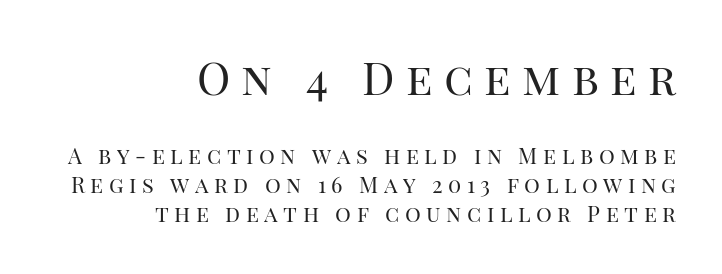
The image shows 45 px regular-weight serif type, upright; set right-aligned, normal line spacing (1.3x), unusually wide letter spacing (+0.25 em), not underlined; the first (top) block is 2.05x larger; high stroke contrast and a large x-height.
